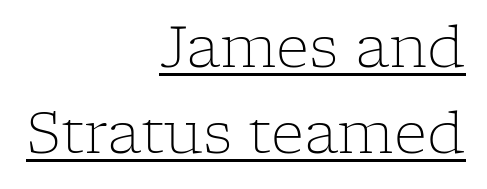
The image shows 58 px light serif type, upright; set right-aligned, normal line spacing (1.48x), normal letter spacing, underlined; low stroke contrast and a medium x-height.
